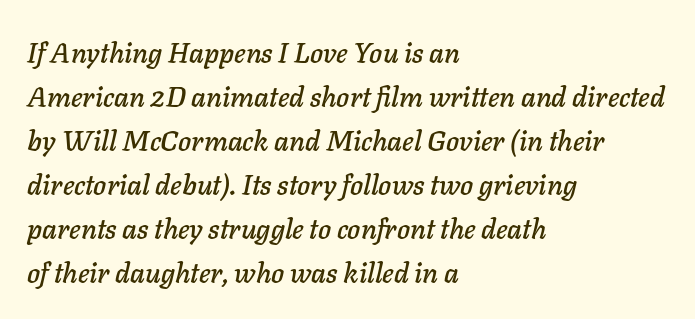
The image shows 28 px text type, italic (leaning right); set left-aligned, normal line spacing (1.57x), normal letter spacing, not underlined; low stroke contrast and a medium x-height.
